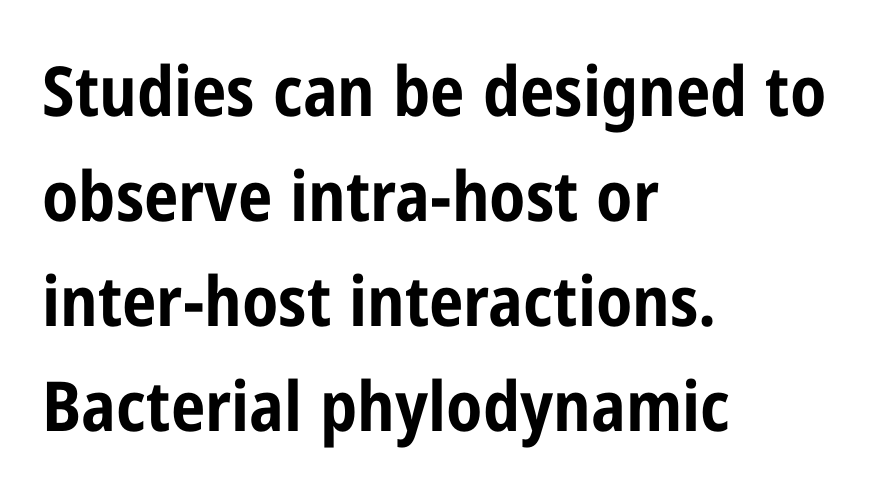
Q: Is the text bold? A: Yes.
Q: Is the text italic (slanted)? A: No, it is upright.
Q: Is the typeface a serif or a sans-serif typeface? A: Sans-serif.
Q: Is the text underlined? A: No.
Q: How is the paragraph aligned? A: Left-aligned.
Q: Is the spacing between letters normal or unusually wide? A: Normal.
Q: Is the spacing between lines tight, normal or loose? A: Normal.
Q: Width (condensed, normal, or wide)? A: Condensed.
Q: Stroke contrast? A: Low.
Q: x-height? A: Medium.
Q: Monospaced? A: No.
